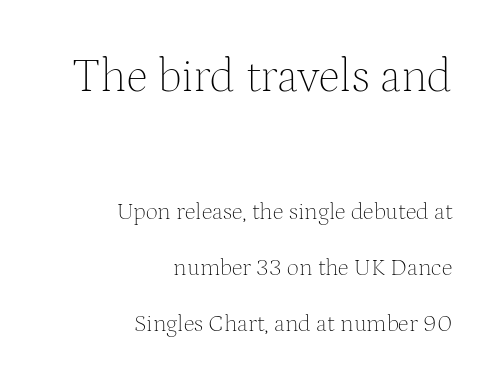
The image shows 47 px thin serif type, upright; set right-aligned, loose line spacing (2.34x), normal letter spacing, not underlined; the first (top) block is 1.96x larger; medium stroke contrast and a medium x-height.
